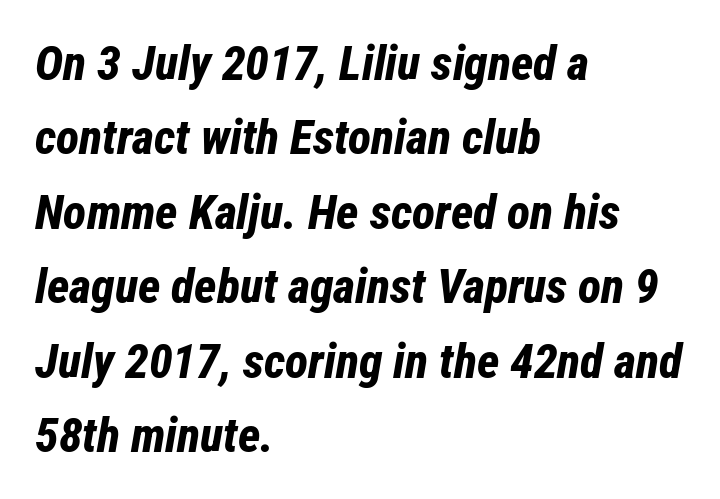
No extra tracking has been applied to these lines. This block has exactly the height ordinary leading produces. Proportional: the letters do not fall into vertical columns. Italic? Definitely — the glyphs are oblique.
